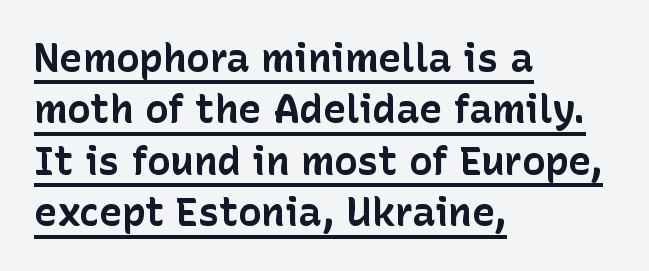
Here the designer chose a conventional face with non-uniform glyph widths. The letters are bold, with thick, heavy strokes. This sample uses an upright cut, with every glyph sitting square on the baseline. Caption: multi-line text, flush left, ragged right.
